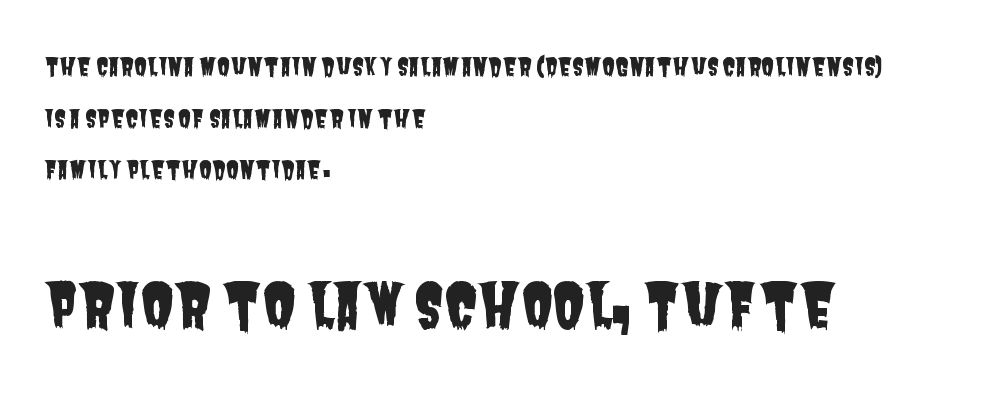
{"serif": "no", "width": "condensed", "stroke_contrast": "low", "x_height": "large", "monospaced": "no", "underline": "no", "align": "left", "line_spacing": "loose", "line_spacing_ratio": 2.15, "letter_spacing": "normal", "letter_spacing_em": 0.0, "larger_block": "second", "size_ratio": 2.54, "glyph_px": 61}
